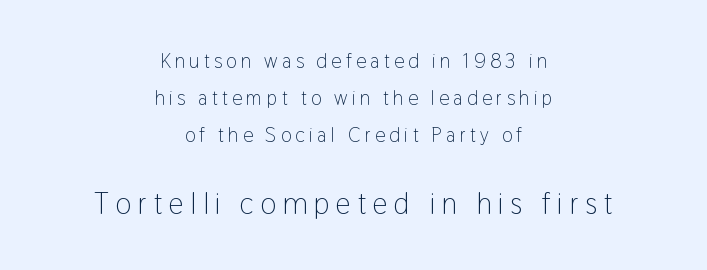
The image shows 30 px light, condensed sans-serif type, upright; set centered, line spacing 1.86x, unusually wide letter spacing (+0.22 em), not underlined; the second (bottom) block is 1.5x larger; low stroke contrast and a medium x-height.
